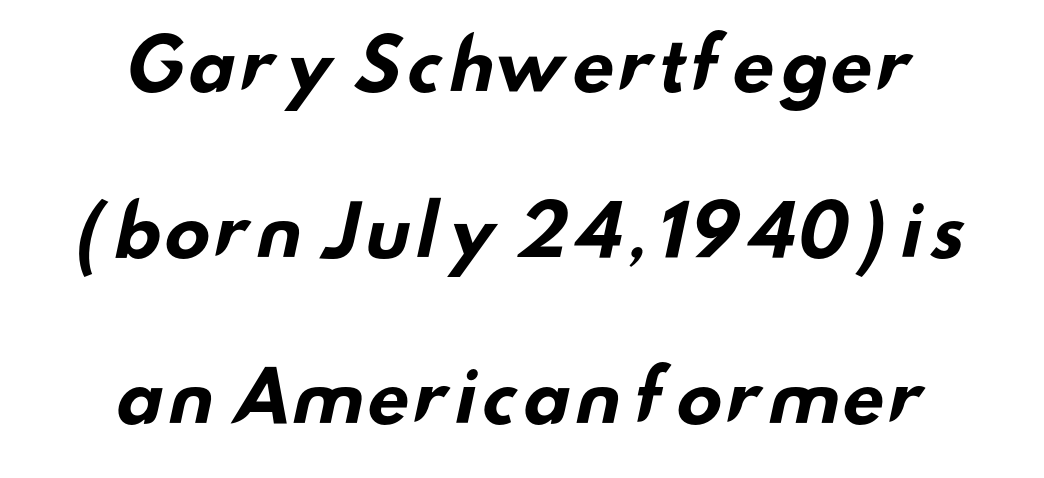
I'd call this a sans setting — the letters go barefoot. Spacing verdict: proportional, widths tailored to each character. Casual observation: everything's sitting right in the middle. Summary of weight: heavy, a full bold.
